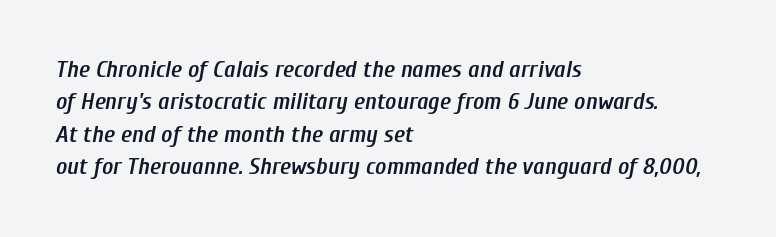
{"italic": "yes", "lean": "right", "slant_degrees": 10, "bold": "semi", "underline": "no", "align": "left", "line_spacing": "normal", "line_spacing_ratio": 1.35, "letter_spacing": "normal", "letter_spacing_em": 0.0, "glyph_px": 24}
